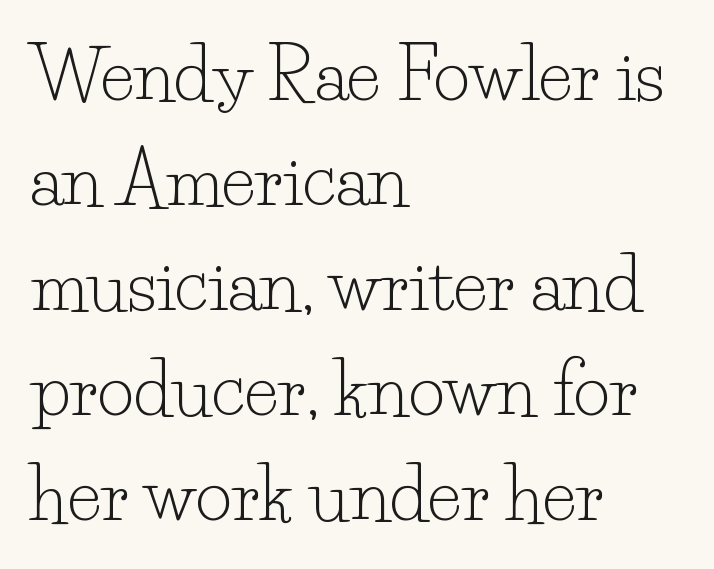
The image shows 71 px light serif type, upright; set left-aligned, normal line spacing (1.48x), normal letter spacing, not underlined; low stroke contrast and a small x-height.
